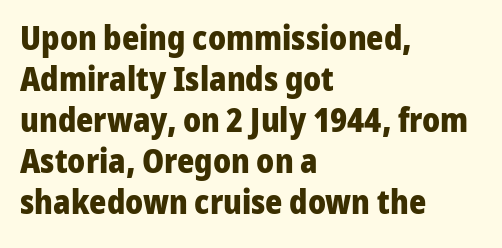
Q: Is the text bold? A: Yes.
Q: Is the text italic (slanted)? A: No, it is upright.
Q: Is the typeface a serif or a sans-serif typeface? A: Sans-serif.
Q: Is the text underlined? A: No.
Q: How is the paragraph aligned? A: Left-aligned.
Q: Is the spacing between letters normal or unusually wide? A: Normal.
Q: Width (condensed, normal, or wide)? A: Normal.
Q: Stroke contrast? A: Low.
Q: x-height? A: Medium.
Q: Monospaced? A: No.
